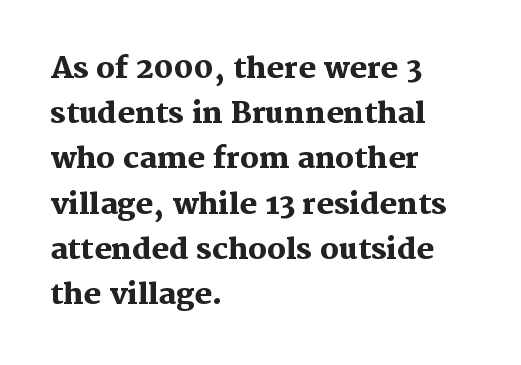
Q: Is the text bold? A: Yes.
Q: Is the text italic (slanted)? A: No, it is upright.
Q: Is the typeface a serif or a sans-serif typeface? A: Serif.
Q: Is the text underlined? A: No.
Q: How is the paragraph aligned? A: Left-aligned.
Q: Is the spacing between letters normal or unusually wide? A: Normal.
Q: Is the spacing between lines tight, normal or loose? A: Normal.
Q: Width (condensed, normal, or wide)? A: Normal.
Q: Stroke contrast? A: Medium.
Q: x-height? A: Medium.
Q: Monospaced? A: No.
